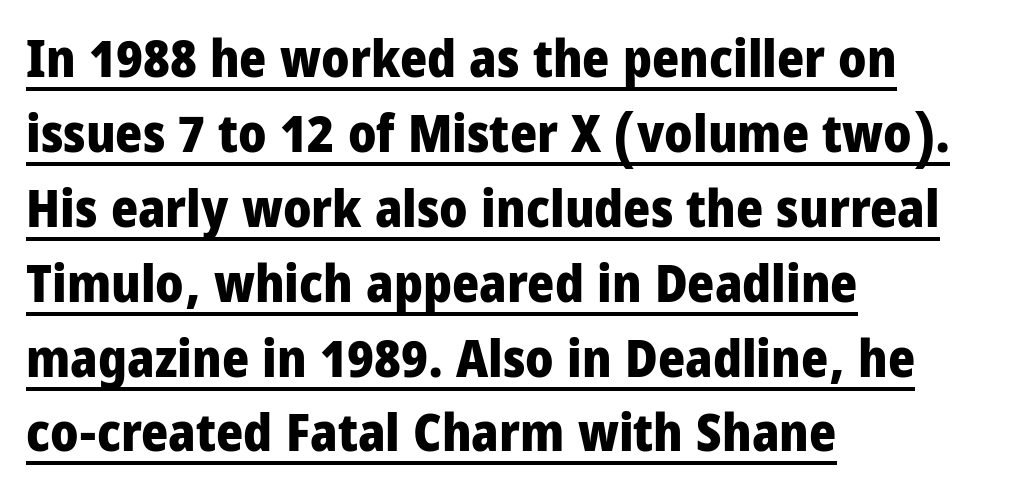
The image shows 52 px heavy, condensed sans-serif type, upright; set left-aligned, normal line spacing (1.44x), normal letter spacing, underlined; low stroke contrast and a large x-height.
